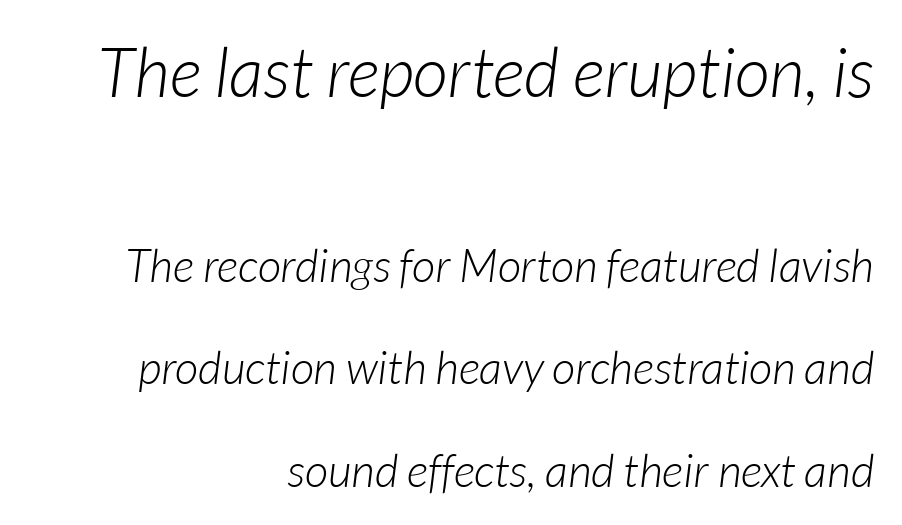
The letters are slanted; this is an italic face. Standard letterfit; no display-style spreading of the glyphs. Whoever set this chose breathing room over compactness in the vertical rhythm. Compared with a typical body face, this is equally light or lighter still.
